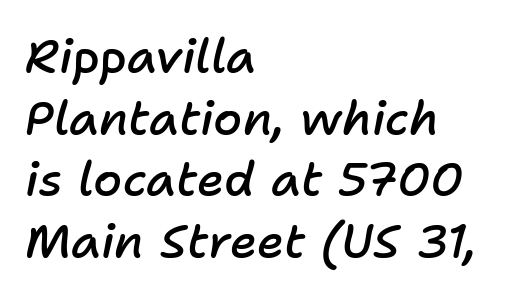
{"italic": "yes", "lean": "right", "slant_degrees": 11, "bold": "semi", "weight": "semibold", "width": "normal", "stroke_contrast": "low", "x_height": "medium", "monospaced": "no", "underline": "no", "align": "left", "line_spacing": "normal", "line_spacing_ratio": 1.31, "letter_spacing": "normal", "letter_spacing_em": 0.0, "glyph_px": 47}
